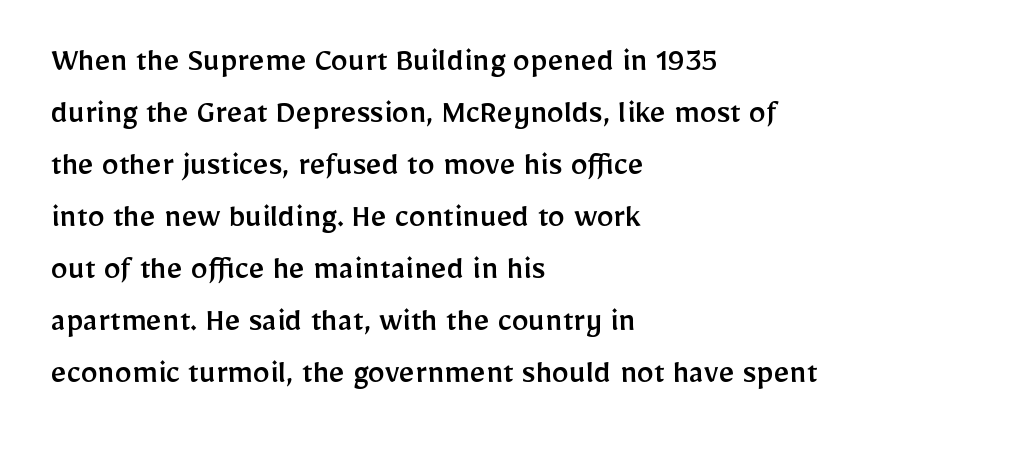
{"serif": "no", "italic": "no", "width": "normal", "stroke_contrast": "low", "x_height": "medium", "monospaced": "no", "underline": "no", "align": "left", "line_spacing": "normal", "line_spacing_ratio": 1.53, "letter_spacing": "normal", "letter_spacing_em": 0.0, "glyph_px": 34}
